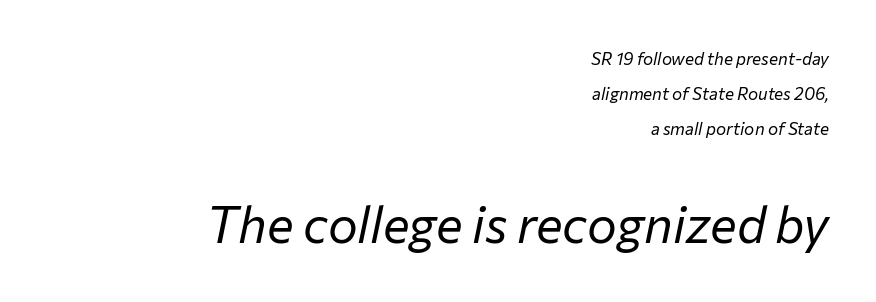
{"italic": "yes", "lean": "right", "slant_degrees": 12, "bold": "no", "weight": "regular", "width": "normal", "stroke_contrast": "low", "x_height": "medium", "monospaced": "no", "underline": "no", "align": "right", "line_spacing": "loose", "line_spacing_ratio": 2.06, "letter_spacing": "normal", "letter_spacing_em": 0.0, "larger_block": "second", "size_ratio": 2.94, "glyph_px": 50}
